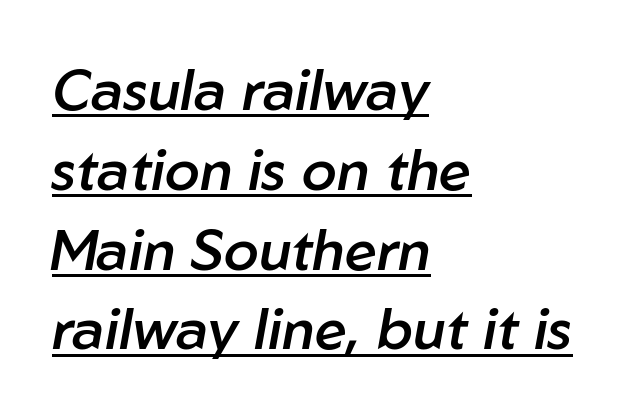
The text block is weighted toward the left margin, trailing off unevenly rightward. Does a line run under the words? Yes, clearly. The face used here is rendered with its standard letterfit. The vertical gap from one line to the next is medium.
